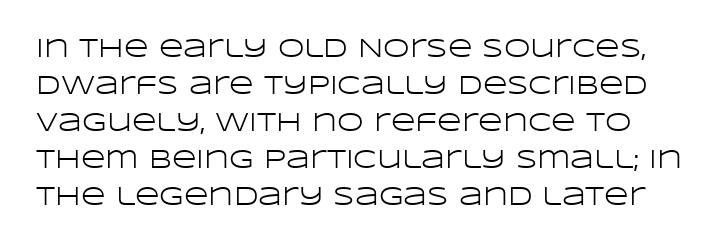
The image shows 27 px text type, upright; set normal line spacing (1.37x), normal letter spacing, not underlined.
